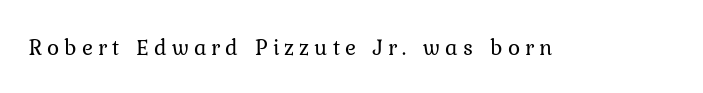
The image shows 23 px text type, upright; set unusually wide letter spacing (+0.22 em), not underlined.
